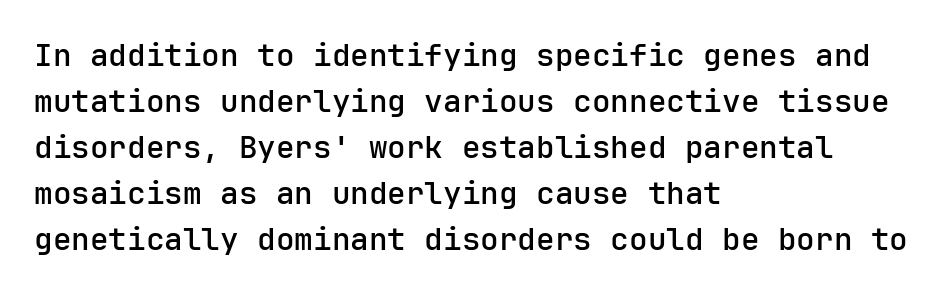
The letters stand upright; this is a roman face. The typeface chosen for these lines omits serifs. Fixed-width glyphs throughout — classic coding-font behaviour. The gap between lines stays unmarked. You could call the tracking neutral — neither tight nor loose. Regarding leading, the lines here are spaced in the standard way.
